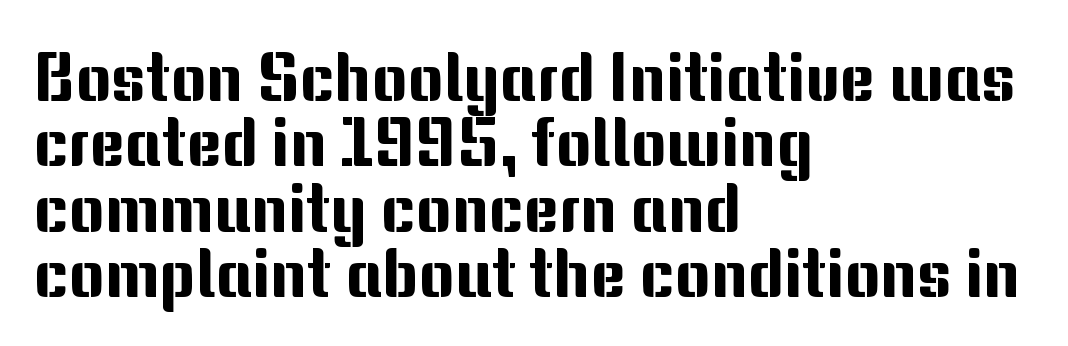
{"serif": "no", "italic": "no", "width": "normal", "stroke_contrast": "medium", "x_height": "medium", "monospaced": "no", "underline": "no", "align": "left", "line_spacing": "tight", "line_spacing_ratio": 0.96, "letter_spacing": "normal", "letter_spacing_em": 0.0, "glyph_px": 68}
